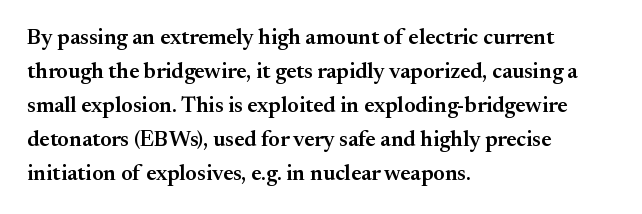
Q: Is the text bold? A: Semi-bold.
Q: Is the text italic (slanted)? A: No, it is upright.
Q: Is the text underlined? A: No.
Q: How is the paragraph aligned? A: Left-aligned.
Q: Is the spacing between letters normal or unusually wide? A: Normal.
Q: Is the spacing between lines tight, normal or loose? A: Normal.
